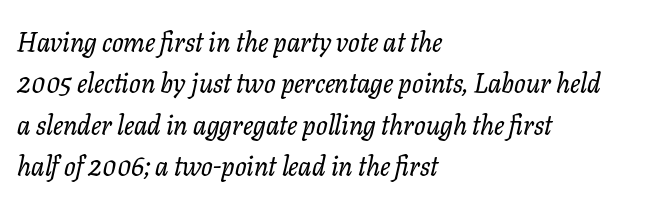
The image shows 27 px text type, italic (leaning right); set left-aligned, normal line spacing (1.53x), normal letter spacing, not underlined.
